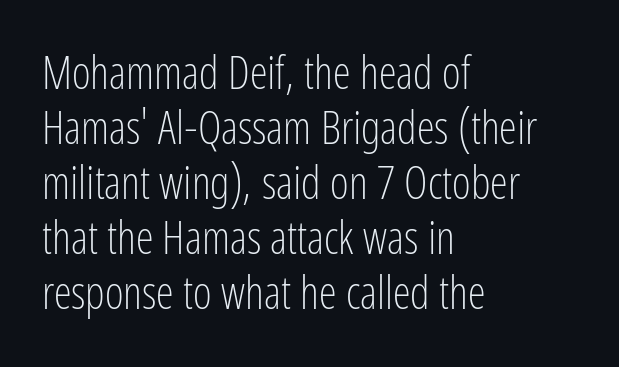
{"serif": "no", "italic": "no", "bold": "no", "weight": "light", "width": "condensed", "stroke_contrast": "low", "x_height": "medium", "monospaced": "no", "underline": "no", "align": "left", "line_spacing_ratio": 1.22, "letter_spacing": "normal", "letter_spacing_em": 0.0, "glyph_px": 45}
